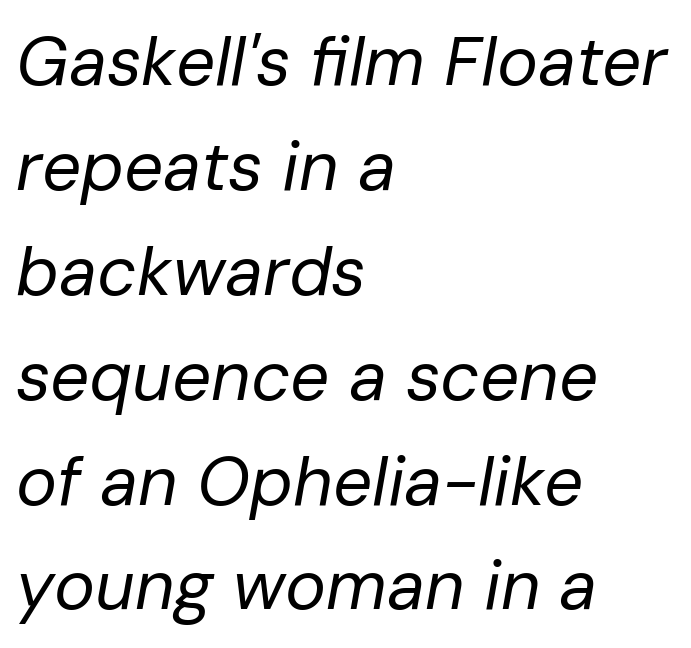
Q: Is the text bold? A: No.
Q: Is the text italic (slanted)? A: Yes, it leans right by about 10 degrees.
Q: Is the text underlined? A: No.
Q: How is the paragraph aligned? A: Left-aligned.
Q: Is the spacing between letters normal or unusually wide? A: Normal.
Q: Is the spacing between lines tight, normal or loose? A: Normal.
Q: Width (condensed, normal, or wide)? A: Normal.
Q: Stroke contrast? A: Low.
Q: x-height? A: Medium.
Q: Monospaced? A: No.
